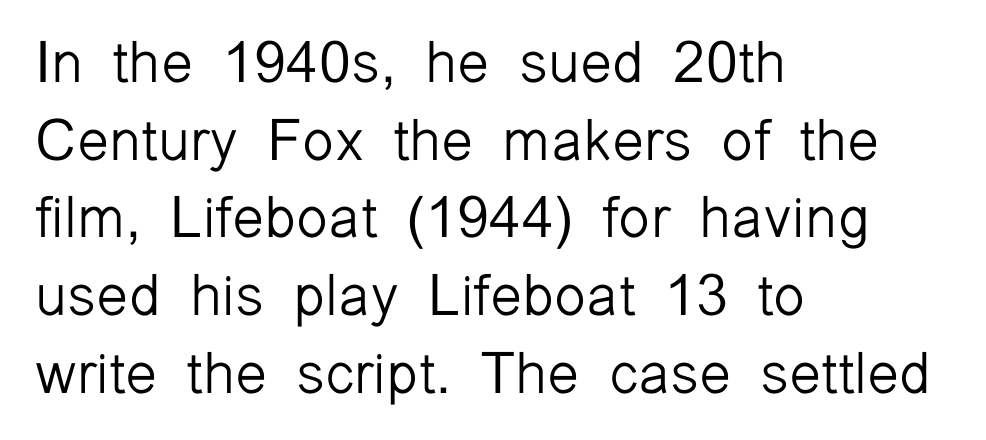
Q: Is the text bold? A: No.
Q: Is the text italic (slanted)? A: No, it is upright.
Q: Is the typeface a serif or a sans-serif typeface? A: Sans-serif.
Q: Is the text underlined? A: No.
Q: How is the paragraph aligned? A: Left-aligned.
Q: Is the spacing between letters normal or unusually wide? A: Normal.
Q: Is the spacing between lines tight, normal or loose? A: Normal.
Q: Width (condensed, normal, or wide)? A: Normal.
Q: Stroke contrast? A: Low.
Q: x-height? A: Medium.
Q: Monospaced? A: No.
